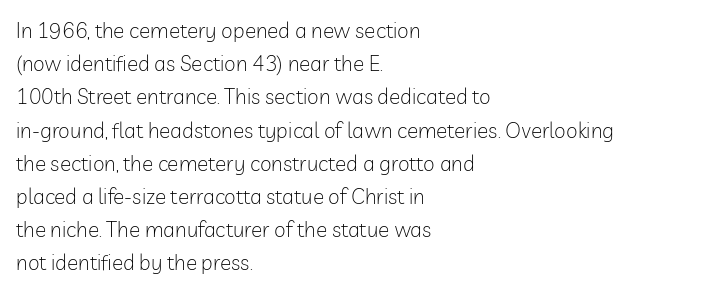
{"italic": "no", "bold": "no", "underline": "no", "align": "left", "line_spacing": "normal", "line_spacing_ratio": 1.58, "letter_spacing": "normal", "letter_spacing_em": 0.0, "glyph_px": 21}
